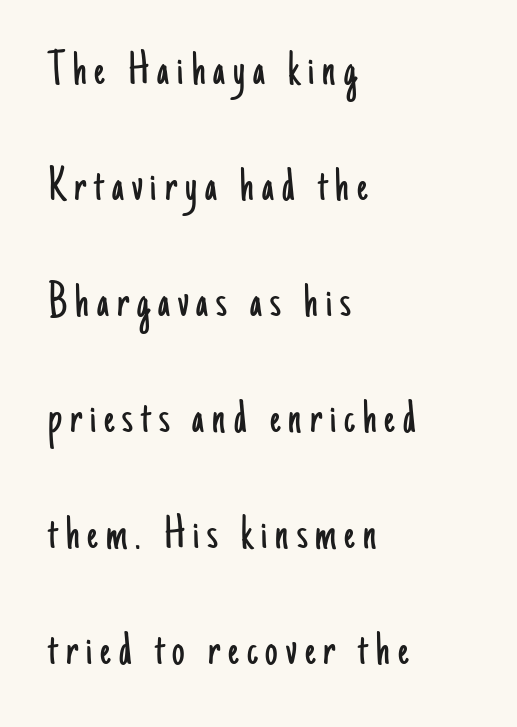
{"serif": "no", "italic": "no", "bold": "no", "weight": "light", "width": "condensed", "stroke_contrast": "low", "x_height": "small", "monospaced": "no", "underline": "no", "align": "left", "line_spacing": "loose", "line_spacing_ratio": 2.32, "glyph_px": 50}
